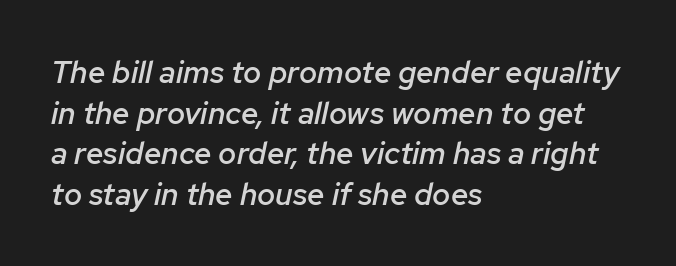
The image shows 31 px semibold type, italic (leaning right); set left-aligned, normal line spacing (1.31x), normal letter spacing, not underlined; low stroke contrast and a medium x-height.
